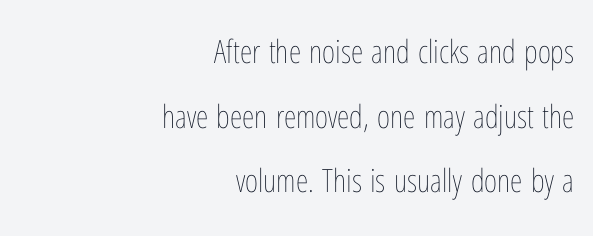
The image shows 32 px thin, condensed type, upright; set right-aligned, loose line spacing (2.02x), normal letter spacing, not underlined; low stroke contrast and a medium x-height.
